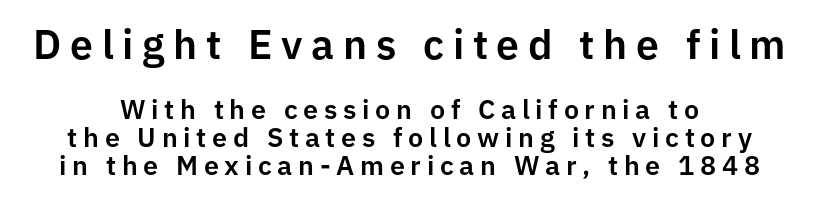
Q: Is the text italic (slanted)? A: No, it is upright.
Q: Is the typeface a serif or a sans-serif typeface? A: Sans-serif.
Q: Is the text underlined? A: No.
Q: How is the paragraph aligned? A: Centered.
Q: Is the spacing between letters normal or unusually wide? A: Unusually wide.
Q: Is the spacing between lines tight, normal or loose? A: Tight.
Q: Which block of text is set in a larger size, the first (top) or the second (bottom)? A: The first (top) one.
Q: Width (condensed, normal, or wide)? A: Normal.
Q: Stroke contrast? A: Low.
Q: x-height? A: Medium.
Q: Monospaced? A: No.
